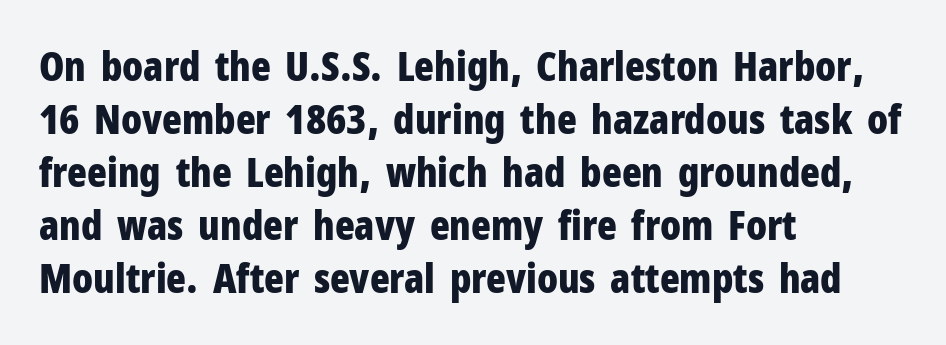
The designer left line spacing at the default. Nope, no serifs anywhere on these letters. You could not count columns in this text — the font is proportionally spaced. The glyphs are unaccompanied by any horizontal stroke below them. These lines were composed using upright roman letters. The sample has been set heavy, in full bold.
